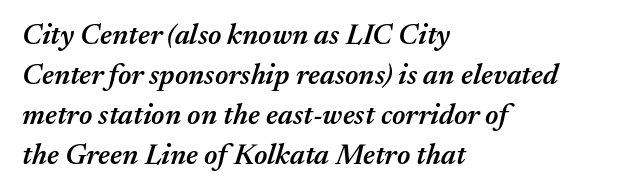
{"italic": "yes", "lean": "right", "slant_degrees": 17, "bold": "semi", "weight": "semibold", "width": "normal", "stroke_contrast": "medium", "x_height": "medium", "monospaced": "no", "underline": "no", "align": "left", "line_spacing": "normal", "line_spacing_ratio": 1.38, "letter_spacing": "normal", "letter_spacing_em": 0.0, "glyph_px": 29}
